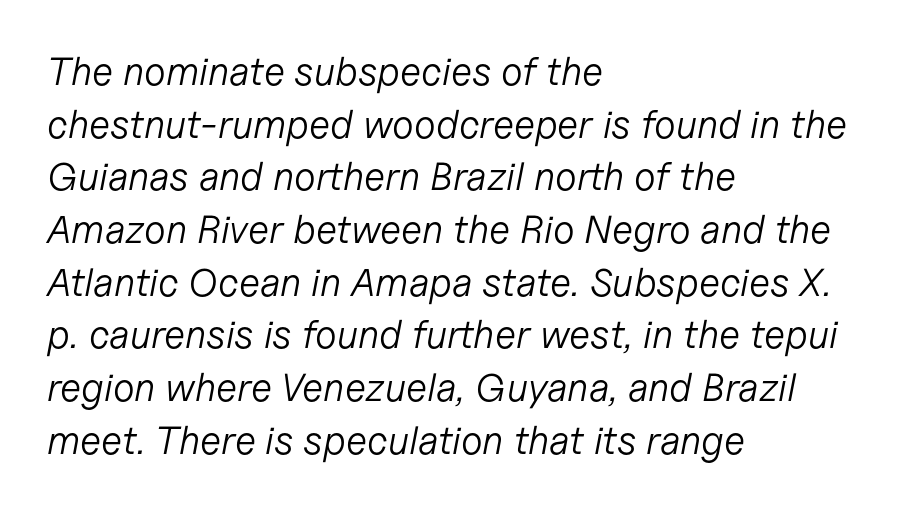
{"italic": "yes", "lean": "right", "slant_degrees": 11, "bold": "no", "weight": "light", "width": "normal", "stroke_contrast": "low", "x_height": "medium", "monospaced": "no", "underline": "no", "align": "left", "line_spacing": "normal", "line_spacing_ratio": 1.35, "letter_spacing": "normal", "letter_spacing_em": 0.0, "glyph_px": 39}
